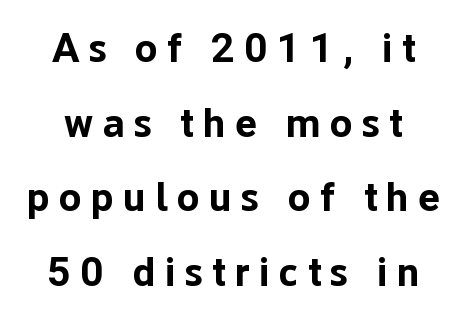
{"serif": "no", "italic": "no", "bold": "yes", "weight": "bold", "width": "normal", "stroke_contrast": "low", "x_height": "medium", "monospaced": "no", "underline": "no", "line_spacing_ratio": 1.82, "letter_spacing": "wide", "letter_spacing_em": 0.23, "glyph_px": 41}
